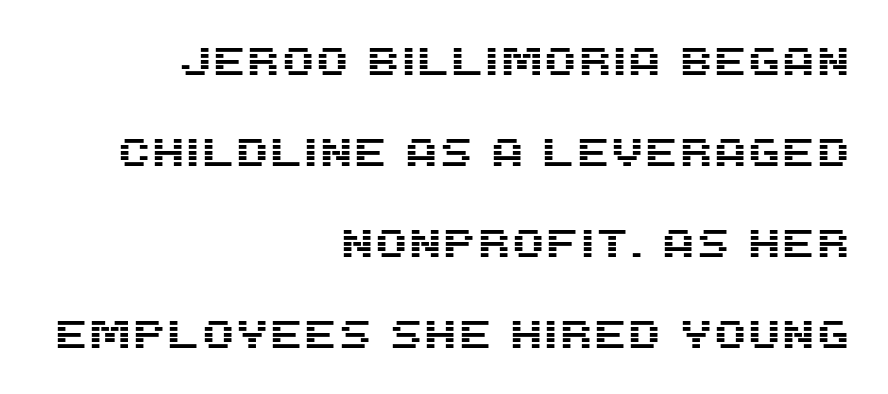
{"serif": "no", "italic": "no", "width": "normal", "stroke_contrast": "medium", "x_height": "large", "monospaced": "no", "underline": "no", "align": "right", "line_spacing": "loose", "line_spacing_ratio": 2.33, "letter_spacing": "normal", "letter_spacing_em": 0.0, "glyph_px": 39}
